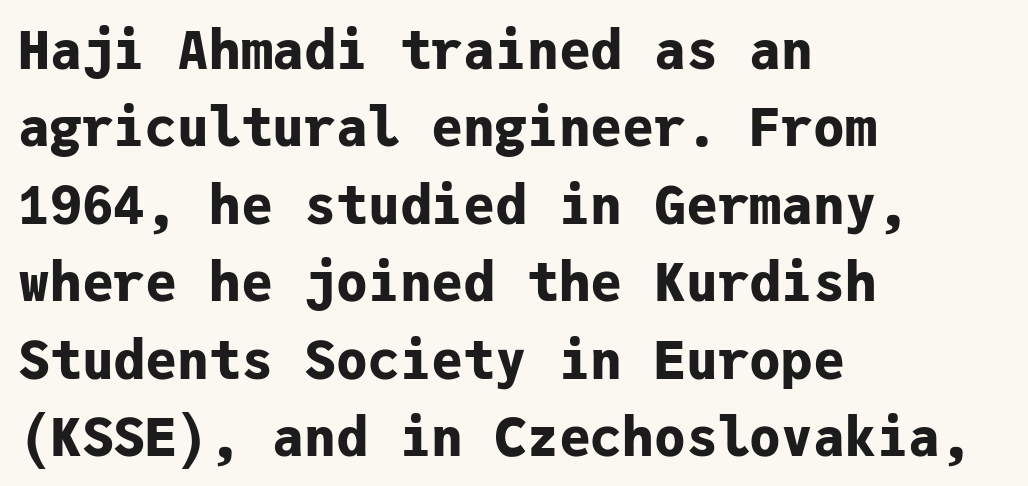
These lines are rendered in a fixed-pitch font. Caption: multi-line text, flush left, ragged right. Unlike italic type, these characters show no tilt at all. Every letter is thick-stroked: bold, no question.
